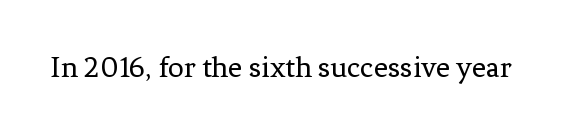
Q: Is the text bold? A: No.
Q: Is the text italic (slanted)? A: No, it is upright.
Q: Is the typeface a serif or a sans-serif typeface? A: Serif.
Q: Is the text underlined? A: No.
Q: Is the spacing between letters normal or unusually wide? A: Normal.
Q: Width (condensed, normal, or wide)? A: Normal.
Q: Stroke contrast? A: Low.
Q: x-height? A: Medium.
Q: Monospaced? A: No.
